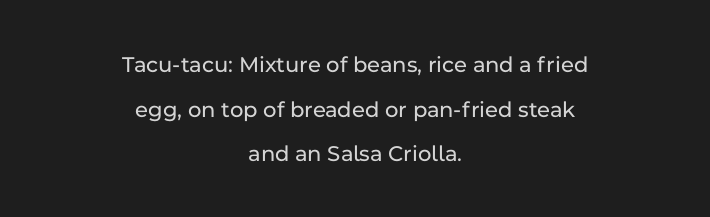
Short note: letters normally spaced. Italic? Not at all — the glyphs are vertical. The rag falls on both sides of this text block equally. The passage shown stacks its lines with a broad gap. Quick note: underline off.
